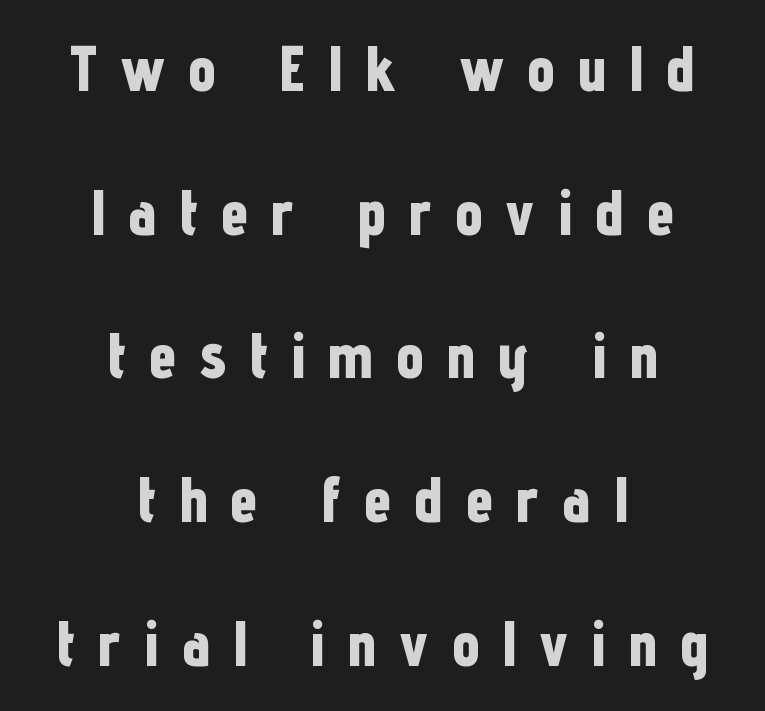
Horizontally, the lines are justified to the midpoint only. What stands out about the letter spacing? Its width — letters are far apart. Is there any slant? The stems are plumb. Horizontal bands of white between lines are thick stripes. Note the varied advance widths — an 'i' is clearly narrower than an 'm'. The face used here is a sans, in the tradition of grotesques and geometrics.
